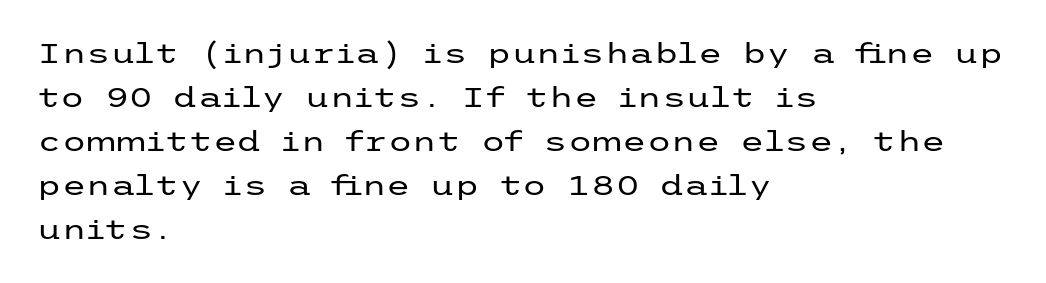
{"serif": "no", "italic": "no", "bold": "no", "weight": "regular", "width": "wide", "stroke_contrast": "low", "x_height": "medium", "underline": "no", "align": "left", "line_spacing": "normal", "line_spacing_ratio": 1.57, "letter_spacing": "normal", "letter_spacing_em": 0.0, "glyph_px": 28}
